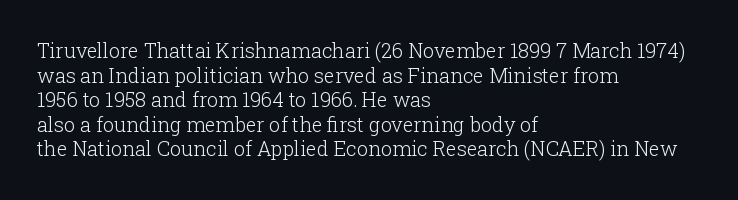
Q: Is the text bold? A: No.
Q: Is the text italic (slanted)? A: No, it is upright.
Q: Is the text underlined? A: No.
Q: How is the paragraph aligned? A: Left-aligned.
Q: Is the spacing between letters normal or unusually wide? A: Normal.
